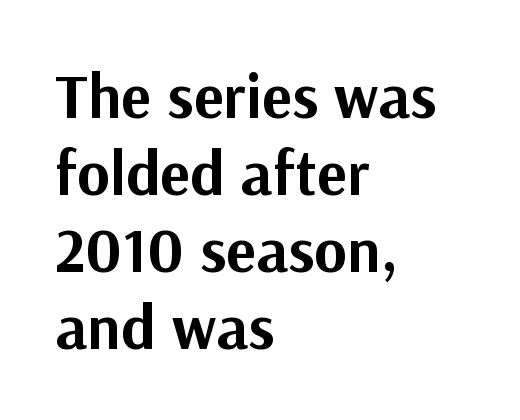
{"serif": "no", "italic": "no", "bold": "yes", "weight": "bold", "width": "normal", "stroke_contrast": "medium", "x_height": "medium", "monospaced": "no", "underline": "no", "align": "left", "line_spacing_ratio": 1.22, "letter_spacing": "normal", "letter_spacing_em": 0.0, "glyph_px": 63}
